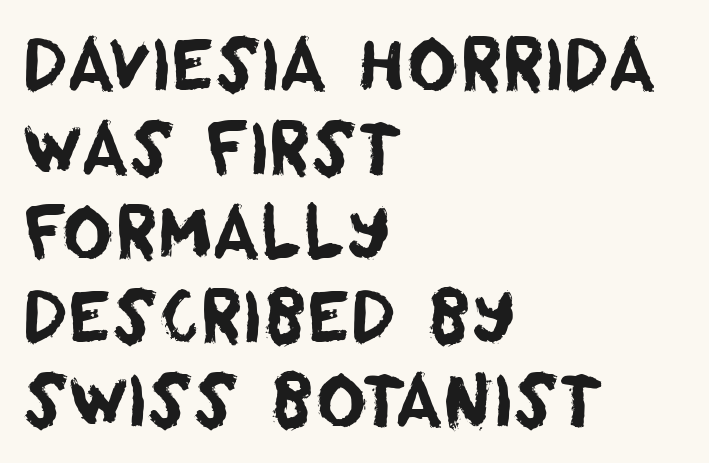
The image shows 70 px sans-serif type; set left-aligned, line spacing 1.2x, normal letter spacing, not underlined; low stroke contrast and a large x-height.
